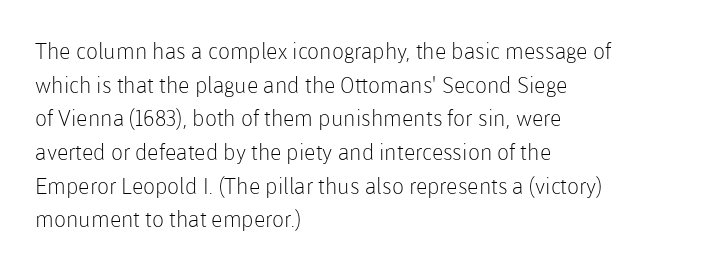
Q: Is the text bold? A: No.
Q: Is the text italic (slanted)? A: No, it is upright.
Q: Is the text underlined? A: No.
Q: How is the paragraph aligned? A: Left-aligned.
Q: Is the spacing between letters normal or unusually wide? A: Normal.
Q: Is the spacing between lines tight, normal or loose? A: Normal.
